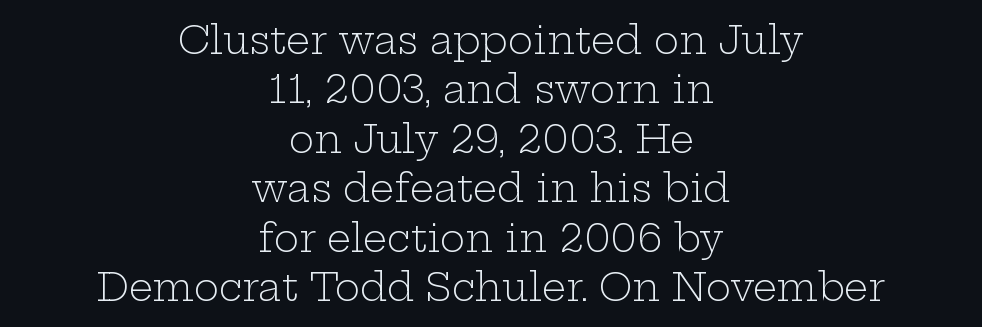
There is no visible air inserted between adjacent glyphs. No italicization has been applied; the sample stays upright. Unbolded letterforms with no extra heft. The foot of each line stays bare and open. The typeface chosen for these lines features serifs. Leading matches the norm, producing a regular column.
